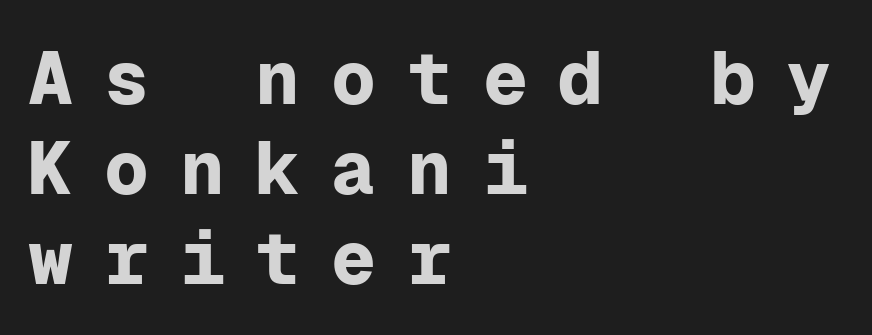
The image shows 75 px bold sans-serif type, upright, monospaced; set left-aligned, line spacing 1.2x, unusually wide letter spacing (+0.41 em), not underlined; low stroke contrast and a medium x-height.
